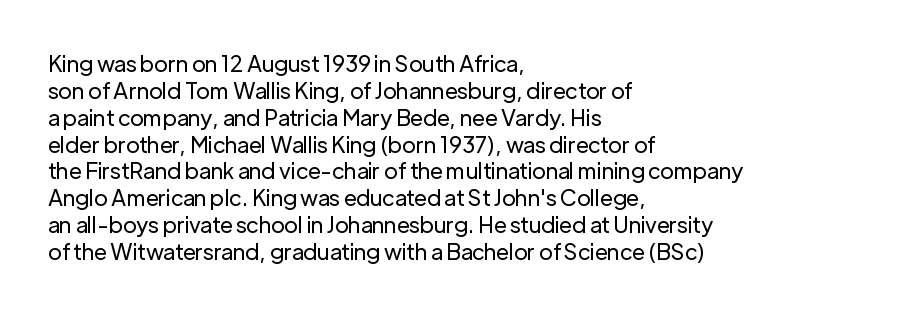
Q: Is the text bold? A: No.
Q: Is the text italic (slanted)? A: No, it is upright.
Q: Is the text underlined? A: No.
Q: How is the paragraph aligned? A: Left-aligned.
Q: Is the spacing between letters normal or unusually wide? A: Normal.
